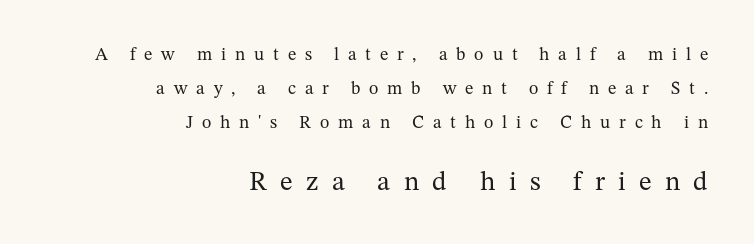
{"italic": "no", "bold": "no", "underline": "no", "align": "right", "line_spacing_ratio": 1.88, "letter_spacing": "wide", "letter_spacing_em": 0.49, "larger_block": "second", "size_ratio": 1.5, "glyph_px": 27}
